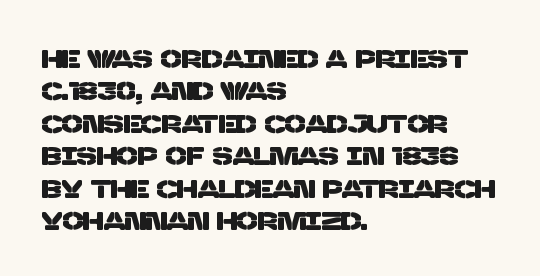
{"underline": "no", "align": "left", "line_spacing": "normal", "line_spacing_ratio": 1.3, "letter_spacing": "normal", "letter_spacing_em": 0.0, "glyph_px": 25}
